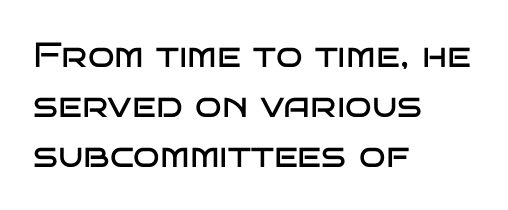
The image shows 35 px regular-weight, wide sans-serif type, upright; set left-aligned, normal line spacing (1.43x), normal letter spacing, not underlined; low stroke contrast and a large x-height.
